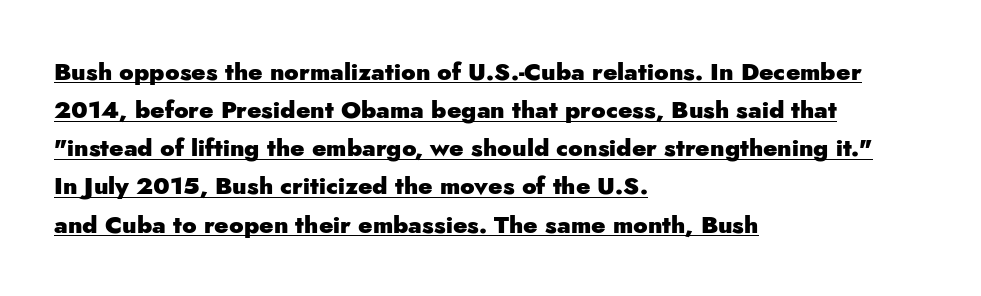
Q: Is the text bold? A: Yes.
Q: Is the text italic (slanted)? A: No, it is upright.
Q: Is the text underlined? A: Yes.
Q: How is the paragraph aligned? A: Left-aligned.
Q: Is the spacing between letters normal or unusually wide? A: Normal.
Q: Is the spacing between lines tight, normal or loose? A: Normal.
